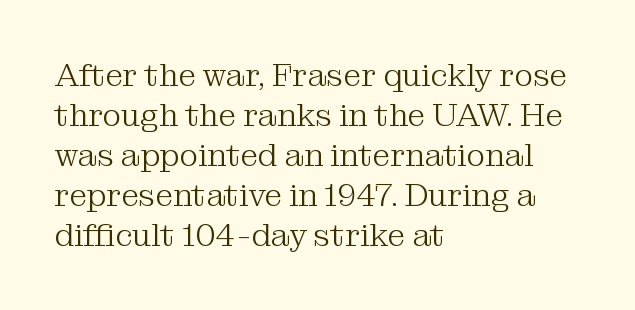
The image shows 32 px light serif type, upright; set left-aligned, normal line spacing (1.25x), normal letter spacing, not underlined; medium stroke contrast and a medium x-height.
